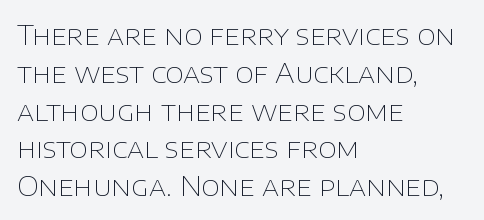
{"italic": "no", "bold": "no", "underline": "no", "align": "left", "line_spacing": "normal", "line_spacing_ratio": 1.4, "letter_spacing": "normal", "letter_spacing_em": 0.0, "glyph_px": 27}
